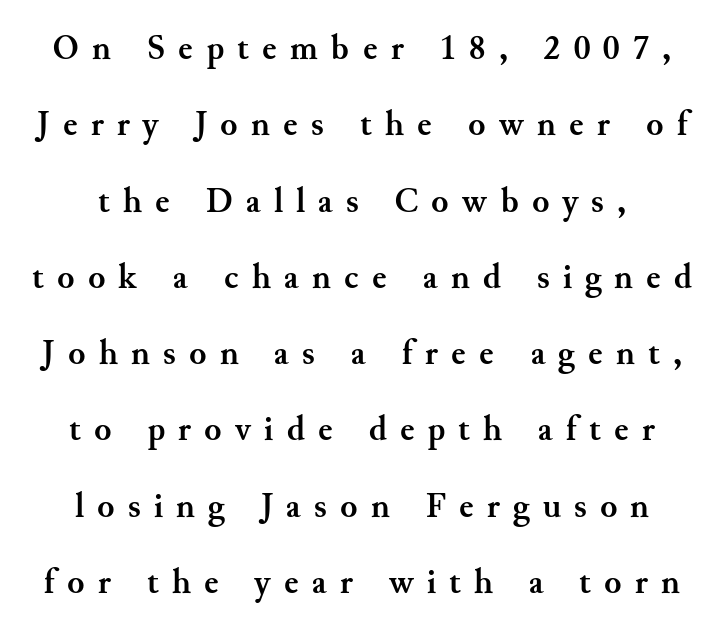
The image shows 35 px semibold serif type, upright; set loose line spacing (2.18x), unusually wide letter spacing (+0.38 em), not underlined; medium stroke contrast and a small x-height.
